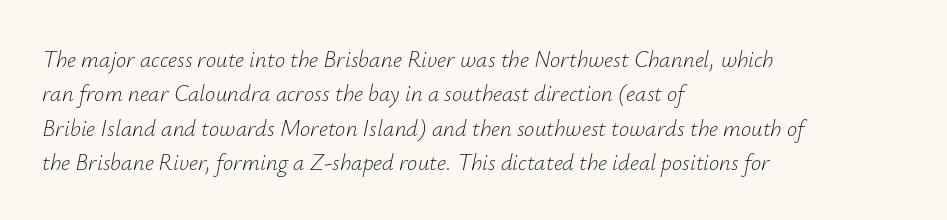
Q: Is the text bold? A: No.
Q: Is the text italic (slanted)? A: Yes, it leans right by about 12 degrees.
Q: Is the text underlined? A: No.
Q: How is the paragraph aligned? A: Left-aligned.
Q: Is the spacing between letters normal or unusually wide? A: Normal.
Q: Is the spacing between lines tight, normal or loose? A: Normal.
